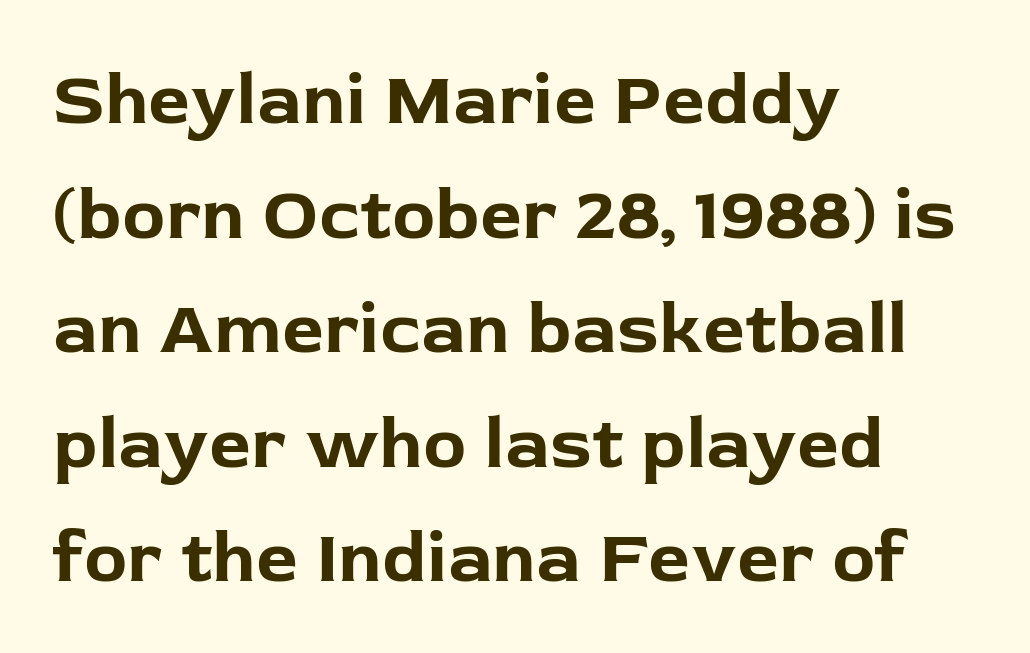
The image shows 73 px bold sans-serif type, upright; set left-aligned, normal line spacing (1.57x), normal letter spacing, not underlined; low stroke contrast and a medium x-height.
